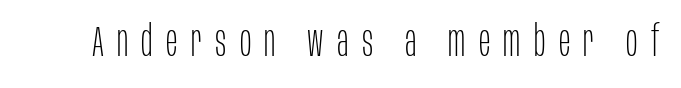
{"serif": "no", "italic": "no", "bold": "no", "weight": "thin", "width": "condensed", "stroke_contrast": "low", "x_height": "large", "monospaced": "no", "underline": "no", "letter_spacing": "wide", "letter_spacing_em": 0.31, "glyph_px": 43}
